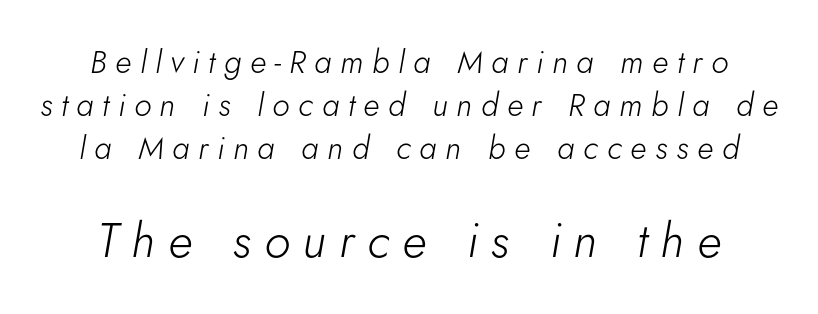
The image shows 48 px light type, italic (leaning right); set normal line spacing (1.34x), unusually wide letter spacing (+0.27 em), not underlined; the second (bottom) block is 1.5x larger; low stroke contrast and a small x-height.
